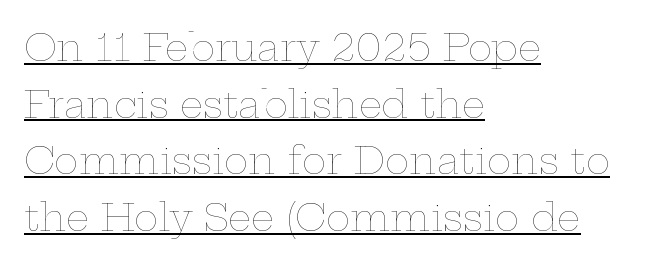
{"italic": "no", "bold": "no", "weight": "thin", "width": "wide", "stroke_contrast": "low", "x_height": "medium", "monospaced": "no", "underline": "yes", "align": "left", "line_spacing": "normal", "line_spacing_ratio": 1.53, "letter_spacing": "normal", "letter_spacing_em": 0.0, "glyph_px": 37}
